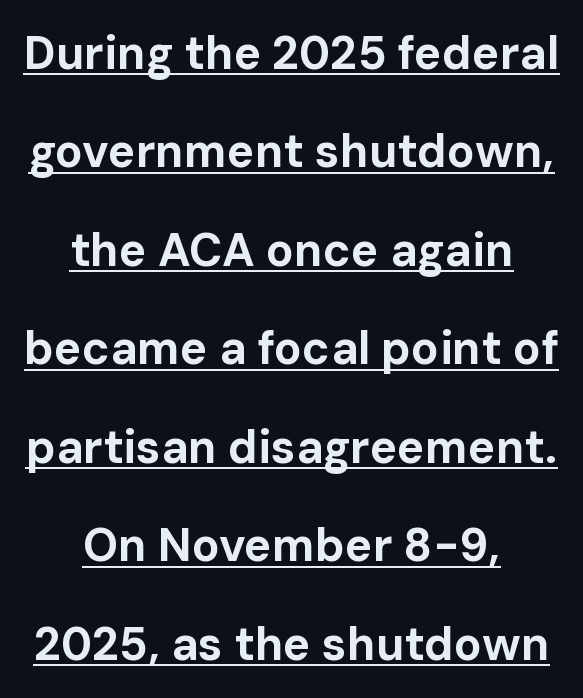
The image shows 46 px bold sans-serif type, upright; set centered, loose line spacing (2.14x), normal letter spacing, underlined; low stroke contrast and a medium x-height.
